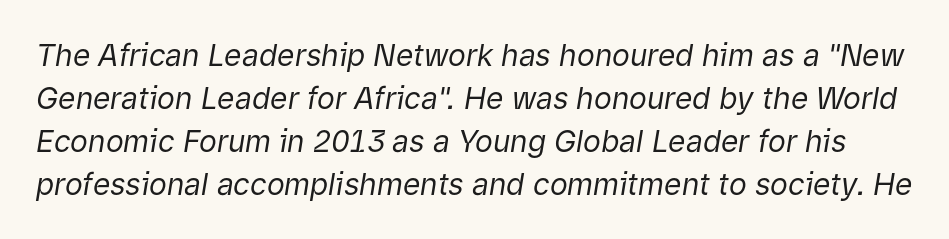
Do the characters align in a grid? No, the font is proportional. Would a proofreader flag this as italicized? Yes. Glance below the letters and you will spot only blank space. Standard letterfit; no display-style spreading of the glyphs. Weight class: somewhere from thin through regular. A typesetter would call this leading conventional body-copy spacing.
